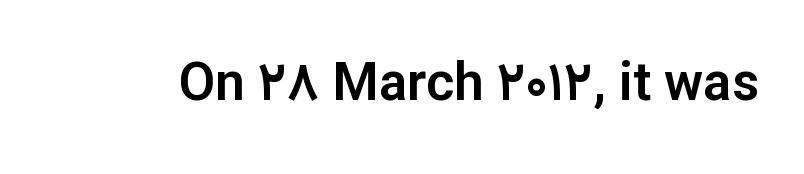
This is the regular roman posture of the typeface. The area under the type is left untouched. The passage shown has conventional tracking throughout. The text was rendered using a sans face with plain stroke endings. Spacing verdict: proportional, widths tailored to each character.
